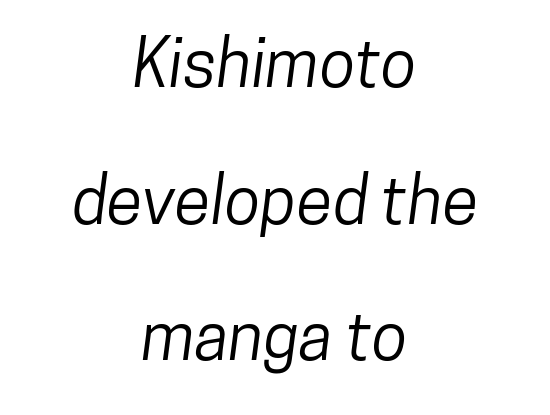
Q: Is the typeface a serif or a sans-serif typeface? A: Sans-serif.
Q: Is the text underlined? A: No.
Q: How is the paragraph aligned? A: Centered.
Q: Is the spacing between letters normal or unusually wide? A: Normal.
Q: Is the spacing between lines tight, normal or loose? A: Loose.
Q: Width (condensed, normal, or wide)? A: Condensed.
Q: Stroke contrast? A: Low.
Q: x-height? A: Medium.
Q: Monospaced? A: No.
